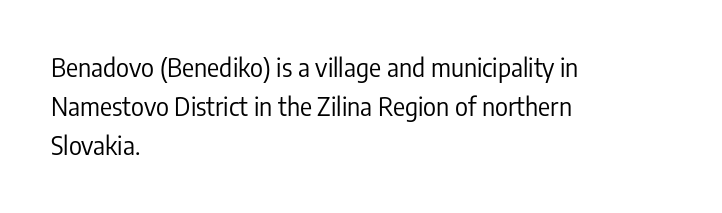
Q: Is the text bold? A: No.
Q: Is the text italic (slanted)? A: No, it is upright.
Q: Is the text underlined? A: No.
Q: How is the paragraph aligned? A: Left-aligned.
Q: Is the spacing between letters normal or unusually wide? A: Normal.
Q: Is the spacing between lines tight, normal or loose? A: Normal.
